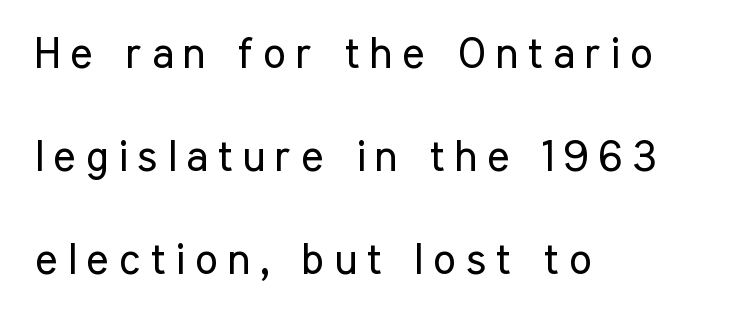
Q: Is the text bold? A: No.
Q: Is the text italic (slanted)? A: No, it is upright.
Q: Is the typeface a serif or a sans-serif typeface? A: Sans-serif.
Q: Is the text underlined? A: No.
Q: How is the paragraph aligned? A: Left-aligned.
Q: Is the spacing between letters normal or unusually wide? A: Unusually wide.
Q: Is the spacing between lines tight, normal or loose? A: Loose.
Q: Width (condensed, normal, or wide)? A: Condensed.
Q: Stroke contrast? A: Low.
Q: x-height? A: Medium.
Q: Monospaced? A: No.
